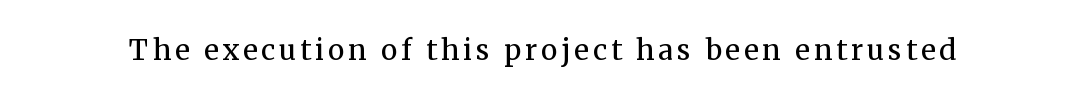
Proportional: the letters do not fall into vertical columns. The words here are not underlined. The font sits on the lighter half of the weight spectrum, regular included. Every stem runs plumb, perpendicular to the baseline. Observe the serifs anchoring each vertical stroke in this sample.
